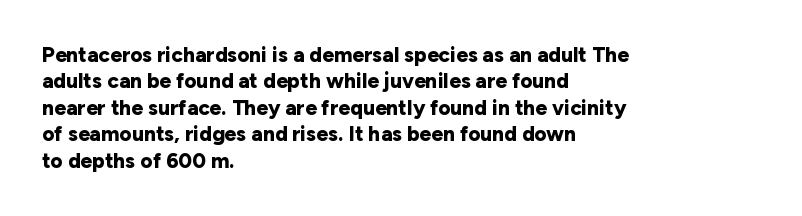
The image shows 21 px bold type, upright; set left-aligned, normal line spacing (1.26x), normal letter spacing, not underlined.
